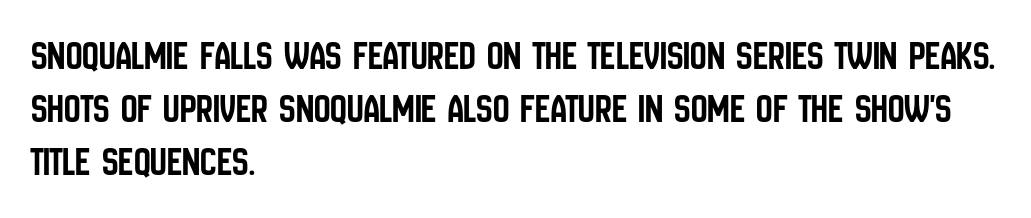
Q: Is the text italic (slanted)? A: No, it is upright.
Q: Is the typeface a serif or a sans-serif typeface? A: Sans-serif.
Q: Is the text underlined? A: No.
Q: How is the paragraph aligned? A: Left-aligned.
Q: Is the spacing between letters normal or unusually wide? A: Normal.
Q: Is the spacing between lines tight, normal or loose? A: Normal.
Q: Width (condensed, normal, or wide)? A: Condensed.
Q: Stroke contrast? A: Low.
Q: x-height? A: Large.
Q: Monospaced? A: No.
